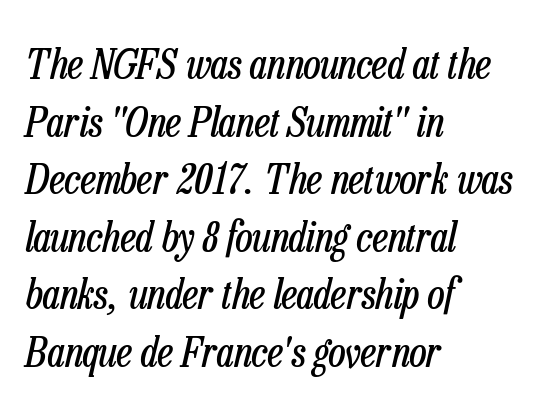
Proportional: the letters do not fall into vertical columns. No heavy texture on the line: the type isn't bold. Nobody touched the tracking dial on this one. Baseline-to-baseline distance is the conventional proportion of letter height. It's the slanting kind of type.
